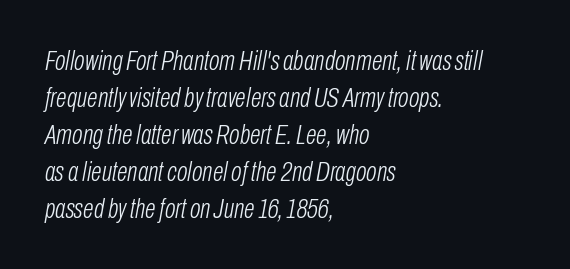
{"italic": "yes", "lean": "right", "slant_degrees": 10, "bold": "no", "weight": "light", "width": "condensed", "stroke_contrast": "low", "x_height": "medium", "monospaced": "no", "underline": "no", "align": "left", "line_spacing": "normal", "line_spacing_ratio": 1.32, "letter_spacing": "normal", "letter_spacing_em": 0.0, "glyph_px": 28}
